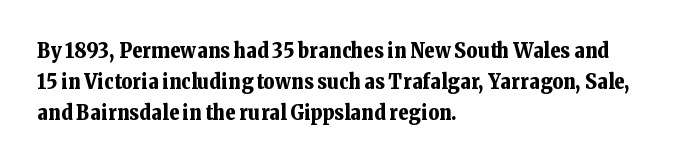
Q: Is the text bold? A: Yes.
Q: Is the text italic (slanted)? A: No, it is upright.
Q: Is the text underlined? A: No.
Q: How is the paragraph aligned? A: Left-aligned.
Q: Is the spacing between letters normal or unusually wide? A: Normal.
Q: Is the spacing between lines tight, normal or loose? A: Normal.
